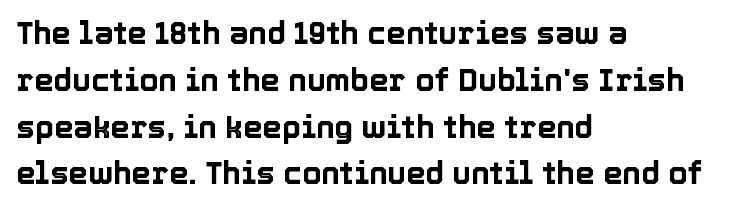
The image shows 31 px text type, upright; set left-aligned, normal line spacing (1.51x), normal letter spacing, not underlined; a medium x-height.
